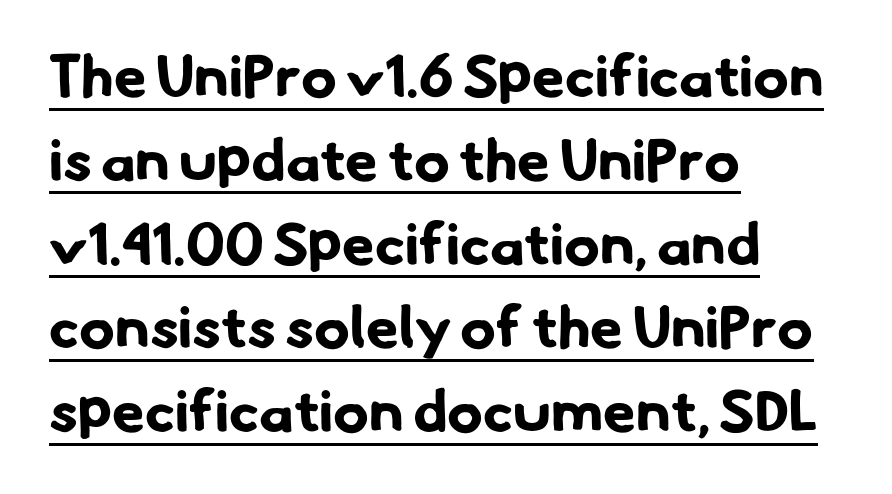
{"serif": "no", "bold": "yes", "weight": "bold", "width": "normal", "stroke_contrast": "low", "x_height": "small", "monospaced": "no", "underline": "yes", "align": "left", "line_spacing": "normal", "line_spacing_ratio": 1.42, "letter_spacing": "normal", "letter_spacing_em": 0.0, "glyph_px": 59}
